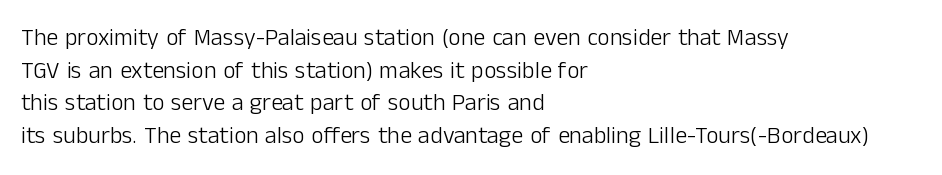
Q: Is the text bold? A: No.
Q: Is the text italic (slanted)? A: No, it is upright.
Q: Is the text underlined? A: No.
Q: How is the paragraph aligned? A: Left-aligned.
Q: Is the spacing between letters normal or unusually wide? A: Normal.
Q: Is the spacing between lines tight, normal or loose? A: Normal.
